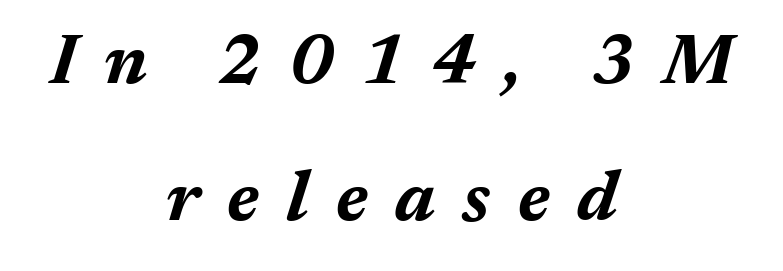
{"italic": "yes", "lean": "right", "slant_degrees": 17, "bold": "yes", "weight": "bold", "width": "normal", "stroke_contrast": "medium", "x_height": "medium", "monospaced": "no", "underline": "no", "align": "center", "line_spacing": "loose", "line_spacing_ratio": 1.96, "letter_spacing": "wide", "letter_spacing_em": 0.39, "glyph_px": 70}
